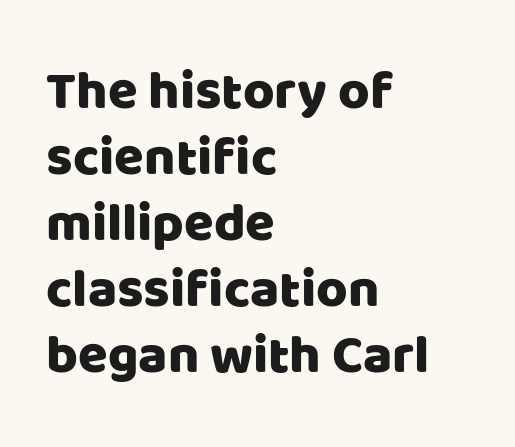
The image shows 54 px sans-serif type, upright; set left-aligned, line spacing 1.22x, normal letter spacing, not underlined; low stroke contrast and a large x-height.
